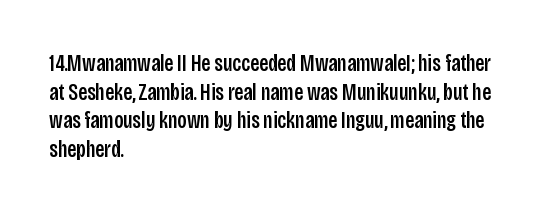
Each line starts at the same left margin while the right side varies. This sample uses plain, unmodified letter spacing. Only glyphs here, with clear space below each row. The letters stand upright; this is a roman face.
